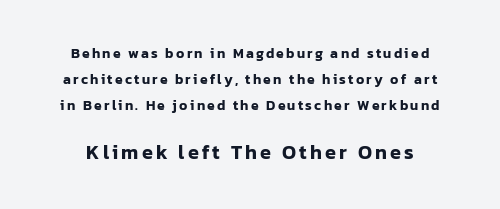
{"italic": "no", "underline": "no", "line_spacing_ratio": 1.87, "larger_block": "second", "size_ratio": 1.43, "glyph_px": 20}
